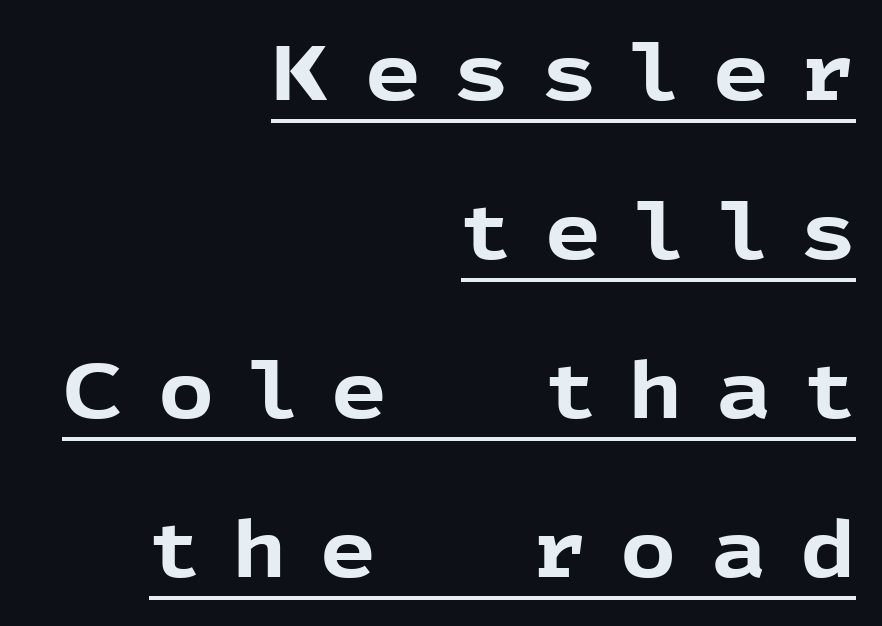
{"serif": "no", "italic": "no", "bold": "yes", "weight": "bold", "width": "normal", "x_height": "medium", "monospaced": "no", "underline": "yes", "align": "right", "line_spacing": "loose", "line_spacing_ratio": 2.04, "letter_spacing": "wide", "letter_spacing_em": 0.43, "glyph_px": 78}
